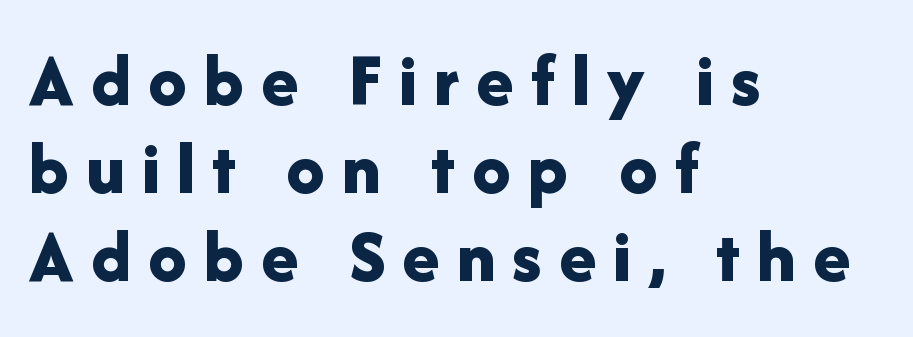
Q: Is the text bold? A: Yes.
Q: Is the text italic (slanted)? A: No, it is upright.
Q: Is the typeface a serif or a sans-serif typeface? A: Sans-serif.
Q: Is the text underlined? A: No.
Q: How is the paragraph aligned? A: Left-aligned.
Q: Is the spacing between letters normal or unusually wide? A: Unusually wide.
Q: Width (condensed, normal, or wide)? A: Normal.
Q: Stroke contrast? A: Low.
Q: x-height? A: Medium.
Q: Monospaced? A: No.
